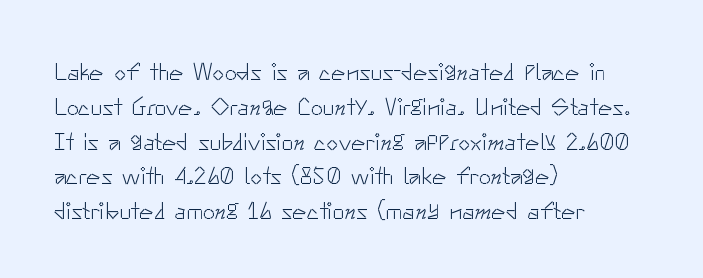
Summary of weight: not heavy and not bold. The passage shown stacks its lines at a standard gap. Upright lettering throughout. Tracking value appears to be zero — textbook default spacing.
